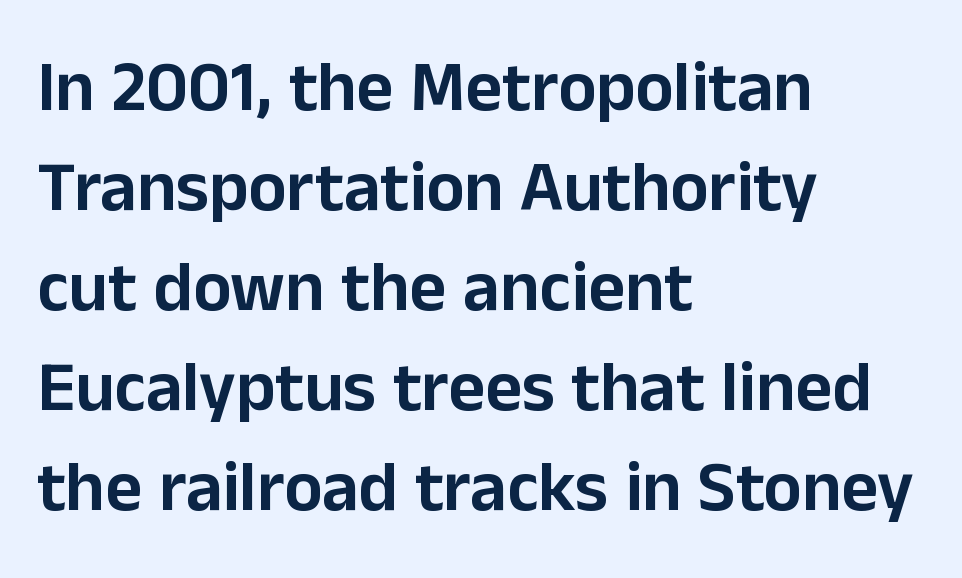
Q: Is the text italic (slanted)? A: No, it is upright.
Q: Is the typeface a serif or a sans-serif typeface? A: Sans-serif.
Q: Is the text underlined? A: No.
Q: How is the paragraph aligned? A: Left-aligned.
Q: Is the spacing between letters normal or unusually wide? A: Normal.
Q: Is the spacing between lines tight, normal or loose? A: Normal.
Q: Width (condensed, normal, or wide)? A: Normal.
Q: Stroke contrast? A: Low.
Q: x-height? A: Medium.
Q: Monospaced? A: No.
